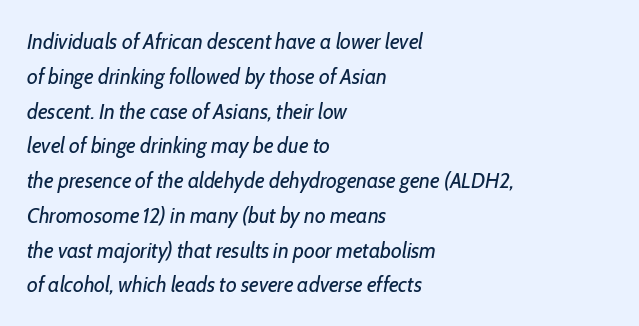
Q: Is the text bold? A: No.
Q: Is the text italic (slanted)? A: Yes, it leans right by about 10 degrees.
Q: Is the text underlined? A: No.
Q: How is the paragraph aligned? A: Left-aligned.
Q: Is the spacing between letters normal or unusually wide? A: Normal.
Q: Is the spacing between lines tight, normal or loose? A: Normal.
